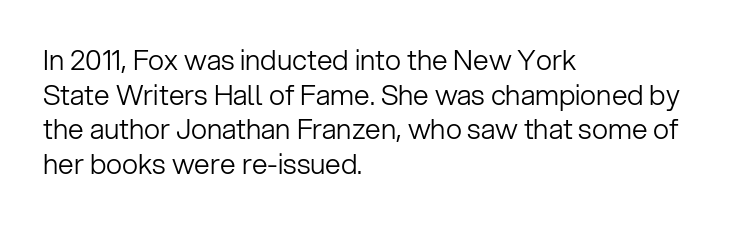
Q: Is the text bold? A: No.
Q: Is the text italic (slanted)? A: No, it is upright.
Q: Is the typeface a serif or a sans-serif typeface? A: Sans-serif.
Q: Is the text underlined? A: No.
Q: How is the paragraph aligned? A: Left-aligned.
Q: Is the spacing between letters normal or unusually wide? A: Normal.
Q: Width (condensed, normal, or wide)? A: Normal.
Q: Stroke contrast? A: Low.
Q: x-height? A: Medium.
Q: Monospaced? A: No.
